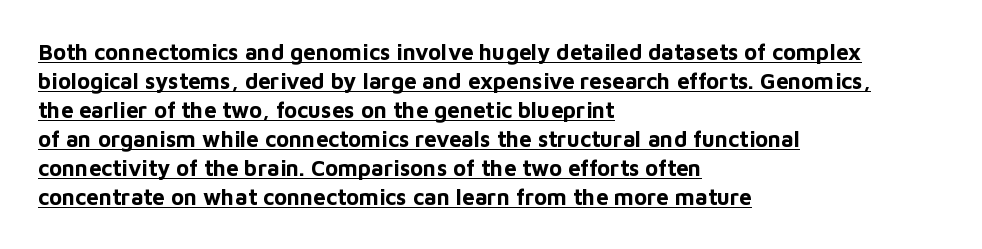
Q: Is the text bold? A: Yes.
Q: Is the text italic (slanted)? A: No, it is upright.
Q: Is the text underlined? A: Yes.
Q: How is the paragraph aligned? A: Left-aligned.
Q: Is the spacing between letters normal or unusually wide? A: Normal.
Q: Is the spacing between lines tight, normal or loose? A: Normal.
